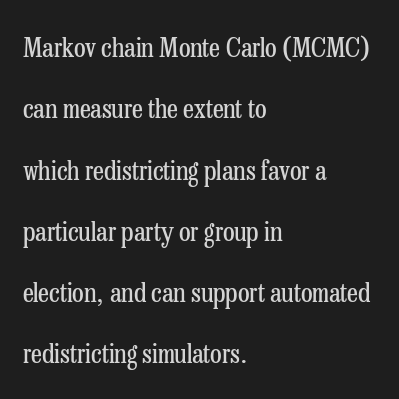
No chunkiness to these letters — they're not bold. Is the block centered? No — it sits flush against the left margin. How would I describe the line gaps? Wide and relaxed. Underlining? Definitely not there.
